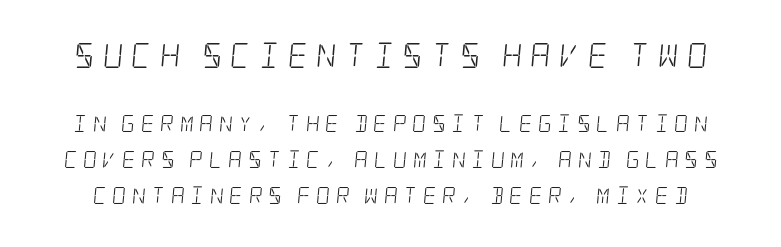
Q: Is the text bold? A: No.
Q: Is the text underlined? A: No.
Q: Is the spacing between letters normal or unusually wide? A: Unusually wide.
Q: Is the spacing between lines tight, normal or loose? A: Loose.
Q: Which block of text is set in a larger size, the first (top) or the second (bottom)? A: The first (top) one.
